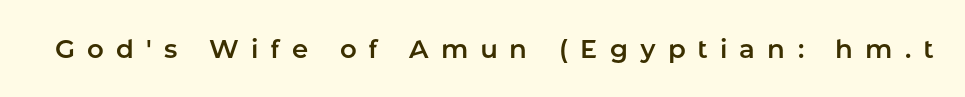
The image shows 26 px text type, upright; set unusually wide letter spacing (+0.47 em), not underlined.
